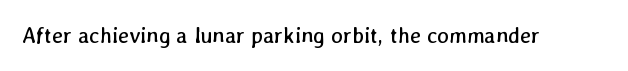
Students, note that the glyphs here touch the page at normal intervals. Any mark beneath the type? The region is blank. Is this a heavy cut? Hardly; it is regular or lighter.
